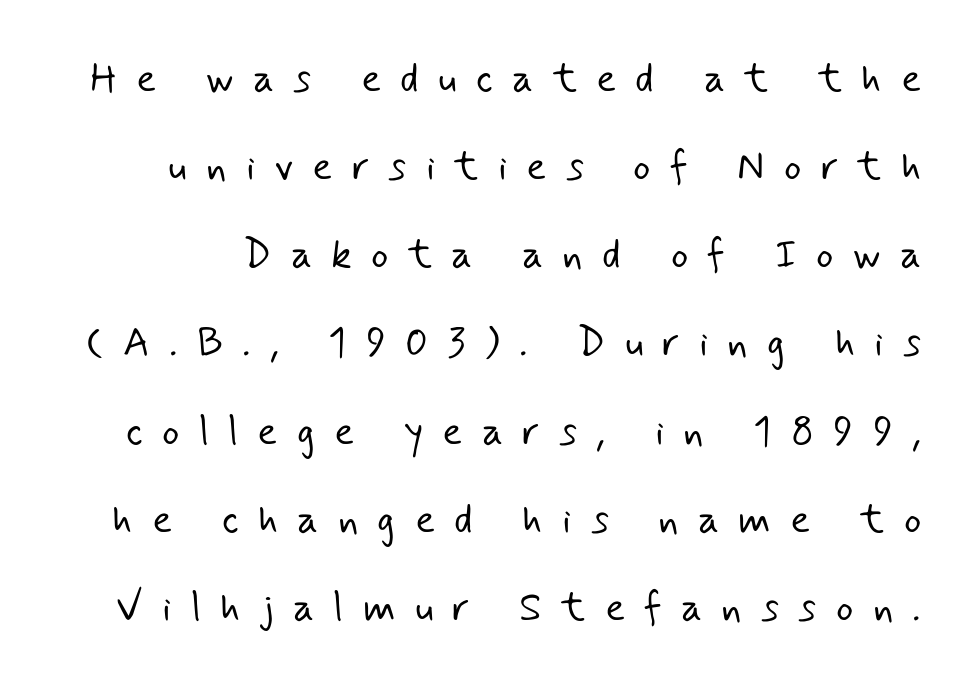
{"serif": "no", "bold": "no", "weight": "light", "width": "normal", "stroke_contrast": "low", "x_height": "small", "monospaced": "no", "underline": "no", "line_spacing": "loose", "line_spacing_ratio": 2.15, "letter_spacing": "wide", "letter_spacing_em": 0.47, "glyph_px": 41}
